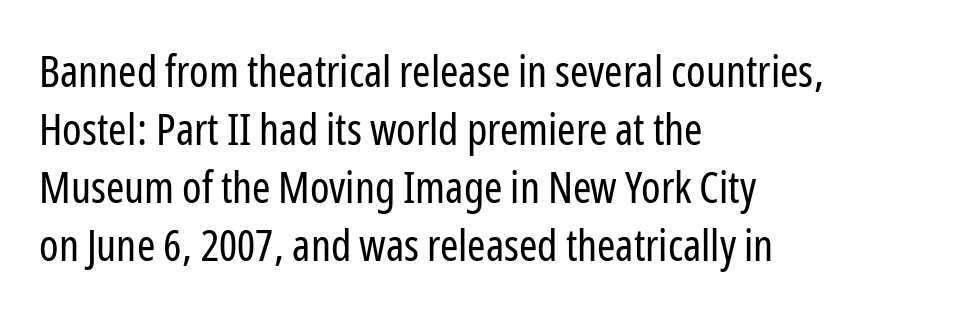
Q: Is the text bold? A: No.
Q: Is the text italic (slanted)? A: No, it is upright.
Q: Is the typeface a serif or a sans-serif typeface? A: Sans-serif.
Q: Is the text underlined? A: No.
Q: How is the paragraph aligned? A: Left-aligned.
Q: Is the spacing between letters normal or unusually wide? A: Normal.
Q: Is the spacing between lines tight, normal or loose? A: Normal.
Q: Width (condensed, normal, or wide)? A: Condensed.
Q: Stroke contrast? A: Low.
Q: x-height? A: Medium.
Q: Monospaced? A: No.
